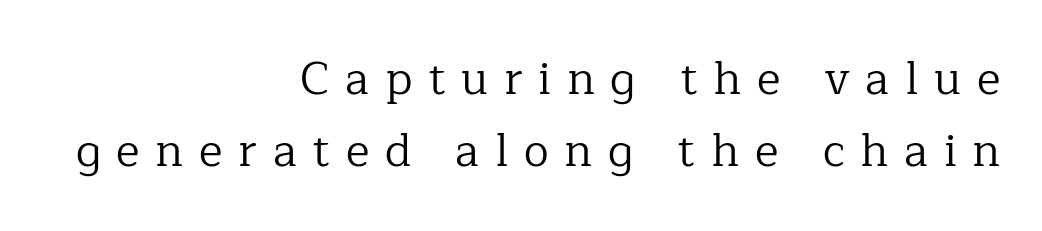
Upright lettering throughout. Does extra space separate the letters? Yes, quite a lot of it. Decoration check: the copy has no underline. The rendering uses a moderate line-height, typical for paragraphs. Horizontally, the lines are justified to the trailing edge only. No letter is thick-stroked: the sample isn't bold.
